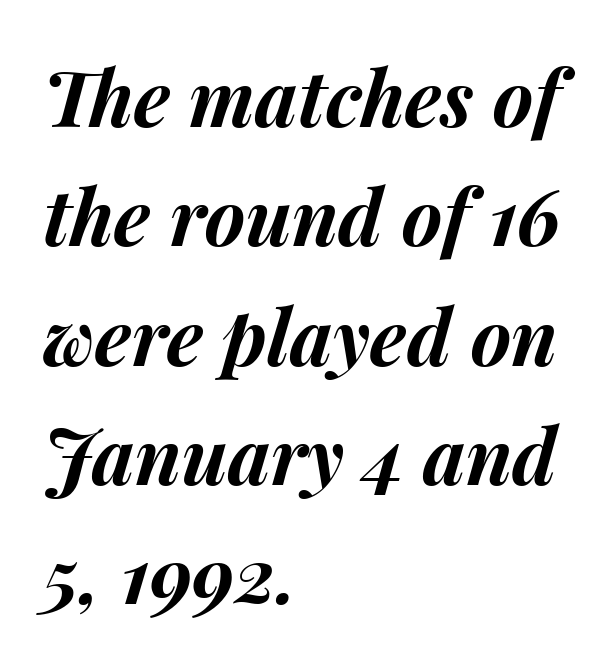
{"italic": "yes", "lean": "right", "slant_degrees": 15, "bold": "yes", "weight": "bold", "width": "normal", "stroke_contrast": "medium", "x_height": "medium", "monospaced": "no", "underline": "no", "align": "left", "line_spacing": "normal", "line_spacing_ratio": 1.55, "letter_spacing": "normal", "letter_spacing_em": 0.0, "glyph_px": 77}
